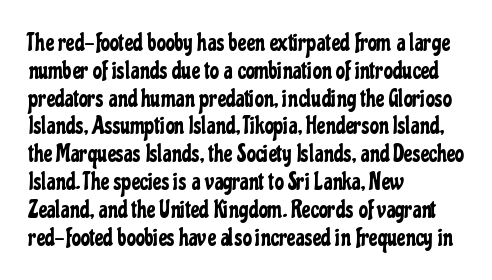
The image shows 23 px text type, upright; set left-aligned, line spacing 1.21x, normal letter spacing, not underlined.
